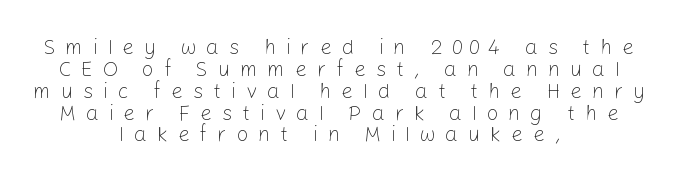
{"italic": "no", "bold": "no", "underline": "no", "align": "center", "line_spacing": "tight", "line_spacing_ratio": 1.04, "letter_spacing": "wide", "letter_spacing_em": 0.46, "glyph_px": 21}
